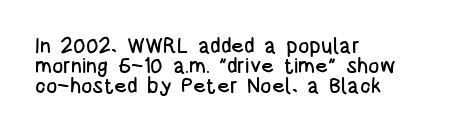
Rendered with straight, roman letterforms. These lines are set flush left with a ragged right edge. Leading: reduced. This rendering leaves character spacing at its baseline value. The zone under the glyphs is completely vacant.
